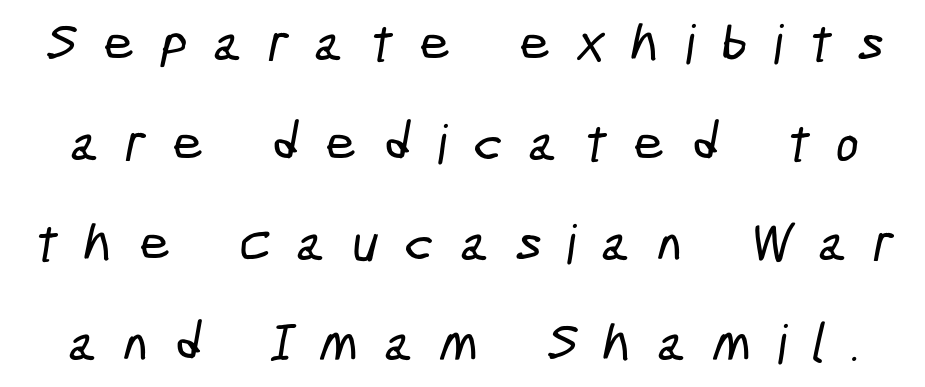
{"serif": "no", "width": "condensed", "stroke_contrast": "low", "x_height": "medium", "monospaced": "no", "underline": "no", "line_spacing_ratio": 1.85, "letter_spacing": "wide", "letter_spacing_em": 0.49, "glyph_px": 54}
